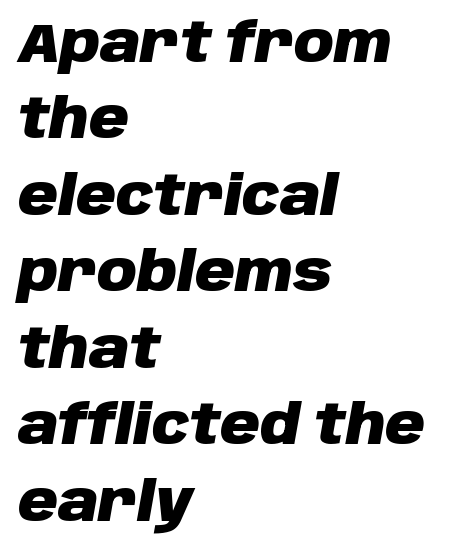
The image shows 55 px heavy type, italic (leaning right); set left-aligned, normal line spacing (1.39x), normal letter spacing, not underlined; low stroke contrast and a large x-height.
